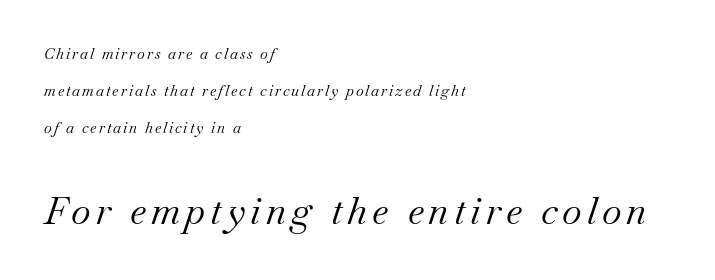
{"serif": "yes", "italic": "yes", "lean": "right", "slant_degrees": 18, "bold": "no", "weight": "regular", "width": "normal", "stroke_contrast": "medium", "x_height": "small", "monospaced": "no", "underline": "no", "align": "left", "line_spacing": "loose", "line_spacing_ratio": 2.47, "larger_block": "second", "size_ratio": 2.53, "glyph_px": 38}
